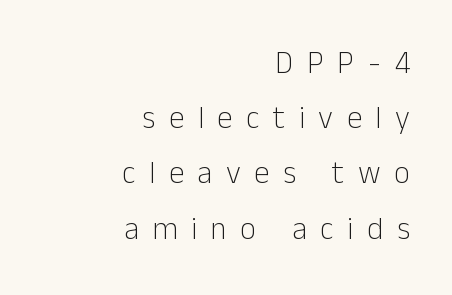
Q: Is the text bold? A: No.
Q: Is the text italic (slanted)? A: No, it is upright.
Q: Is the typeface a serif or a sans-serif typeface? A: Sans-serif.
Q: Is the text underlined? A: No.
Q: How is the paragraph aligned? A: Right-aligned.
Q: Is the spacing between letters normal or unusually wide? A: Unusually wide.
Q: Width (condensed, normal, or wide)? A: Normal.
Q: Stroke contrast? A: Low.
Q: x-height? A: Medium.
Q: Monospaced? A: No.
